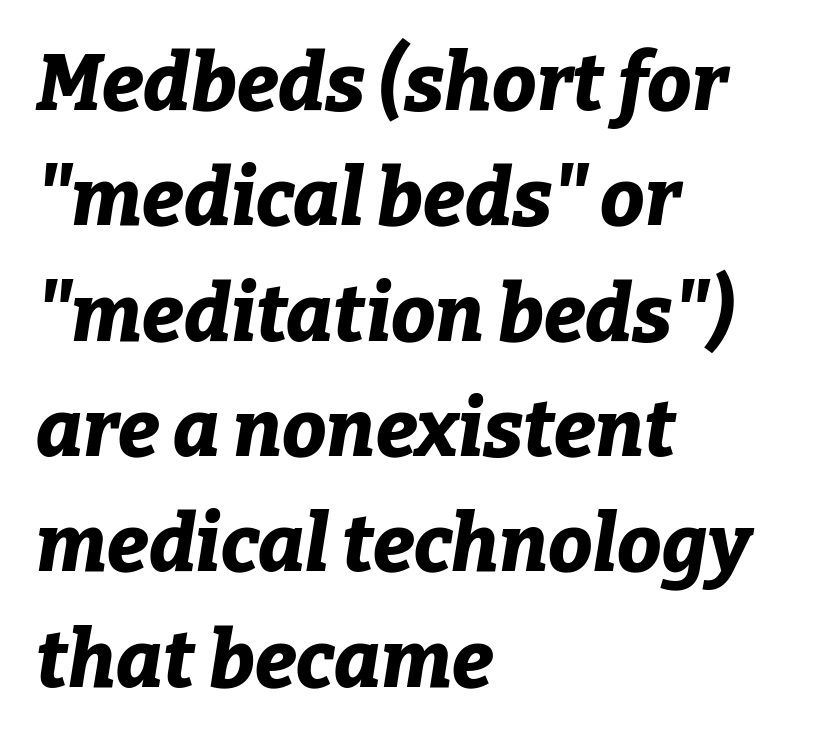
The image shows 79 px bold type, italic (leaning right); set left-aligned, normal line spacing (1.46x), normal letter spacing, not underlined; low stroke contrast and a medium x-height.
